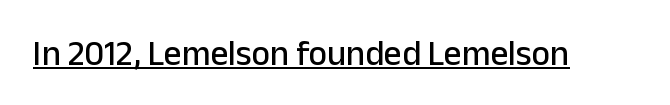
{"serif": "no", "italic": "no", "width": "normal", "stroke_contrast": "low", "x_height": "medium", "monospaced": "no", "underline": "yes", "letter_spacing": "normal", "letter_spacing_em": 0.0, "glyph_px": 35}
